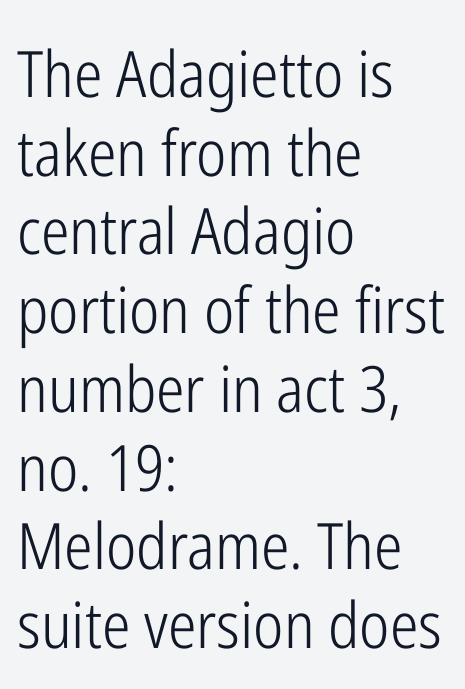
Q: Is the text bold? A: No.
Q: Is the text italic (slanted)? A: No, it is upright.
Q: Is the typeface a serif or a sans-serif typeface? A: Sans-serif.
Q: Is the text underlined? A: No.
Q: How is the paragraph aligned? A: Left-aligned.
Q: Is the spacing between letters normal or unusually wide? A: Normal.
Q: Width (condensed, normal, or wide)? A: Condensed.
Q: Stroke contrast? A: Low.
Q: x-height? A: Medium.
Q: Monospaced? A: No.
